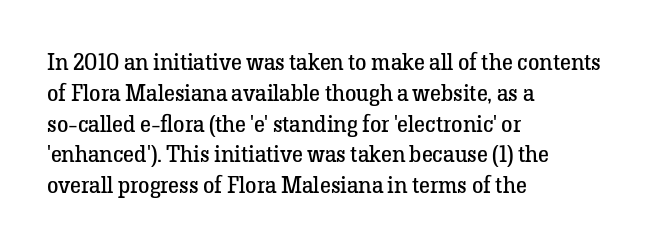
The image shows 23 px text type, upright; set left-aligned, normal line spacing (1.34x), normal letter spacing, not underlined.
